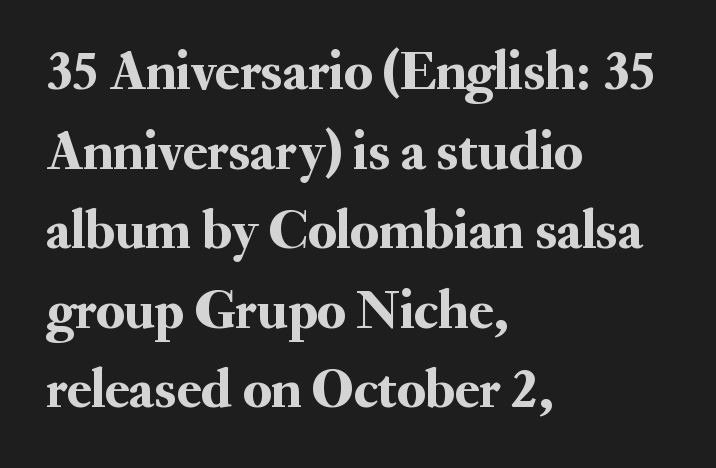
{"serif": "yes", "italic": "no", "width": "normal", "stroke_contrast": "medium", "x_height": "small", "monospaced": "no", "underline": "no", "align": "left", "line_spacing": "normal", "line_spacing_ratio": 1.42, "letter_spacing": "normal", "letter_spacing_em": 0.0, "glyph_px": 56}
